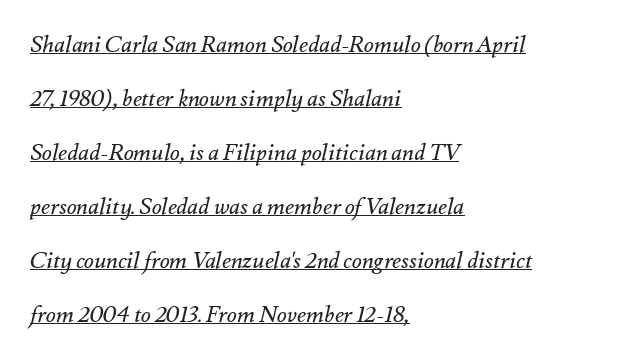
Q: Is the text bold? A: No.
Q: Is the text italic (slanted)? A: Yes, it leans right by about 12 degrees.
Q: Is the text underlined? A: Yes.
Q: How is the paragraph aligned? A: Left-aligned.
Q: Is the spacing between letters normal or unusually wide? A: Normal.
Q: Is the spacing between lines tight, normal or loose? A: Loose.
